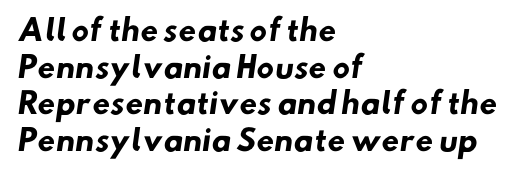
Is the type bold? Yes — the strokes are clearly thick and heavy. If you drew a ruler down the left edge, every line would touch it. A bare baseline throughout the passage. Each new line begins a customary step beneath the previous one. The letters sit at their default tracking, neither squeezed nor spread.
